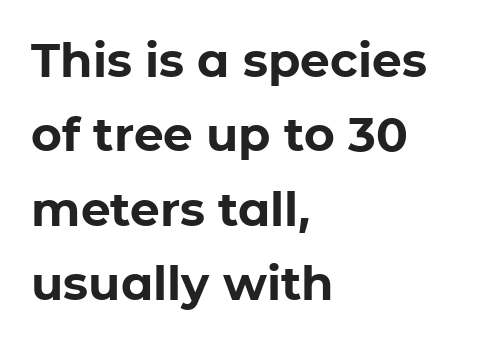
Q: Is the text bold? A: Yes.
Q: Is the text italic (slanted)? A: No, it is upright.
Q: Is the typeface a serif or a sans-serif typeface? A: Sans-serif.
Q: Is the text underlined? A: No.
Q: How is the paragraph aligned? A: Left-aligned.
Q: Is the spacing between letters normal or unusually wide? A: Normal.
Q: Is the spacing between lines tight, normal or loose? A: Normal.
Q: Width (condensed, normal, or wide)? A: Normal.
Q: Stroke contrast? A: Low.
Q: x-height? A: Medium.
Q: Monospaced? A: No.
